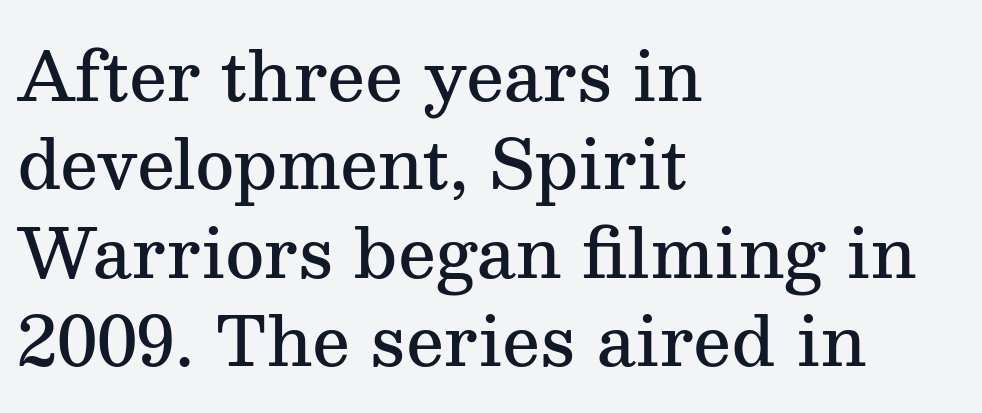
The image shows 67 px semibold serif type, upright; set left-aligned, normal line spacing (1.32x), normal letter spacing, not underlined; medium stroke contrast and a medium x-height.
